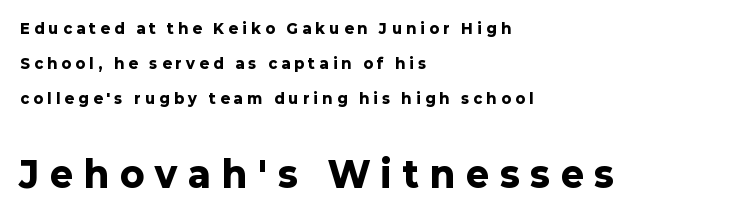
{"serif": "no", "italic": "no", "bold": "yes", "weight": "heavy", "width": "normal", "stroke_contrast": "low", "x_height": "medium", "monospaced": "no", "underline": "no", "align": "left", "line_spacing": "loose", "line_spacing_ratio": 2.5, "letter_spacing": "wide", "letter_spacing_em": 0.32, "larger_block": "second", "size_ratio": 2.5, "glyph_px": 35}
